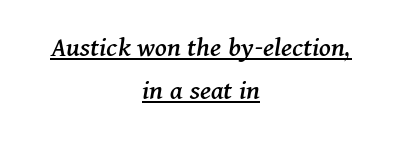
{"serif": "yes", "italic": "yes", "lean": "right", "slant_degrees": 11, "width": "normal", "stroke_contrast": "medium", "x_height": "medium", "monospaced": "no", "underline": "yes", "align": "center", "line_spacing": "normal", "line_spacing_ratio": 1.5, "letter_spacing": "normal", "letter_spacing_em": 0.0, "glyph_px": 29}
